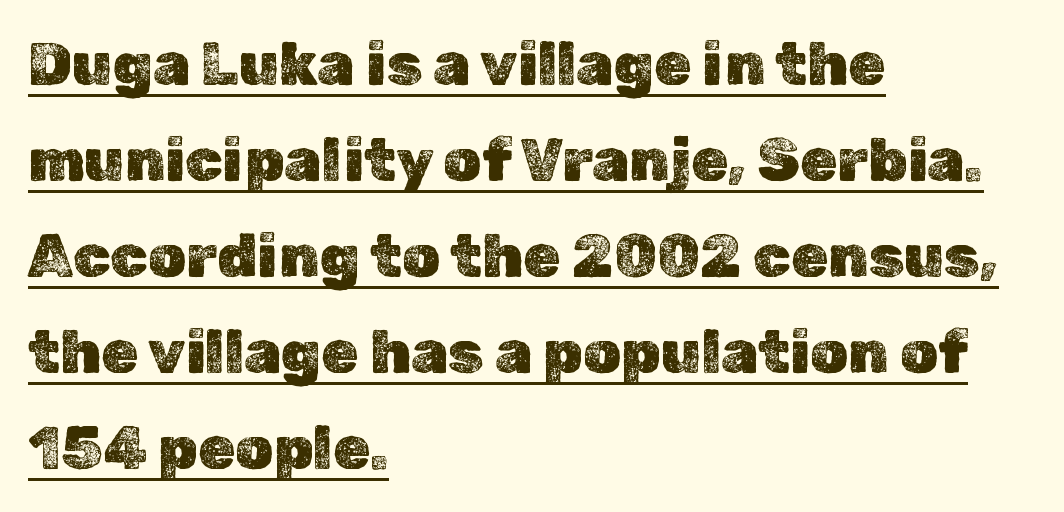
The image shows 60 px text type, upright; set left-aligned, normal line spacing (1.6x), normal letter spacing, underlined; a medium x-height.
